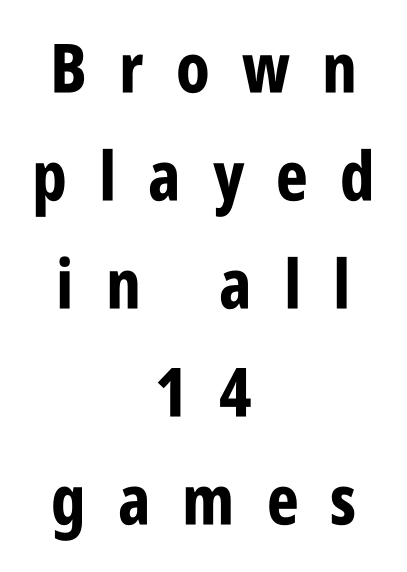
{"serif": "no", "italic": "no", "bold": "yes", "weight": "bold", "width": "condensed", "stroke_contrast": "low", "x_height": "large", "monospaced": "no", "underline": "no", "align": "center", "line_spacing": "normal", "line_spacing_ratio": 1.59, "letter_spacing": "wide", "letter_spacing_em": 0.47, "glyph_px": 68}
